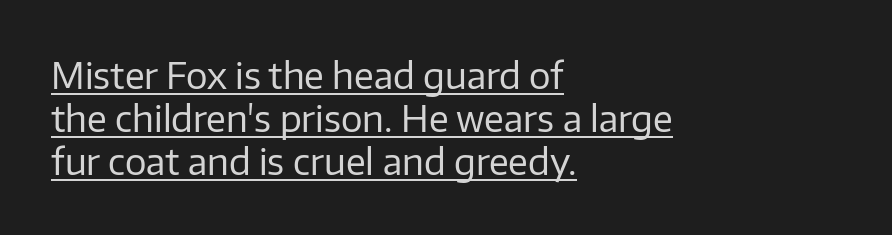
Tall strokes in this sample are plumb rather than angled. Reading down the block, your eye returns to a fixed left position each line. Unlike a traditional serif, this face leaves its strokes unadorned. The passage shown is typed in a proportional face where columns would drift. Observe the ordinary spacing: letters are neighbours, not strangers. Is the type heavy? It reads as light-to-regular instead.
